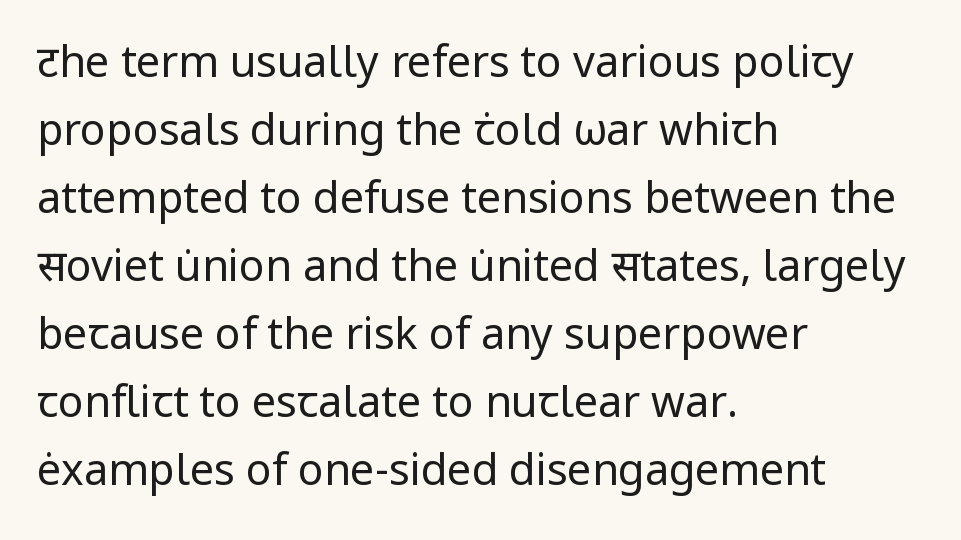
The image shows 43 px regular-weight sans-serif type, upright; set left-aligned, normal line spacing (1.58x), normal letter spacing, not underlined; low stroke contrast and a medium x-height.
